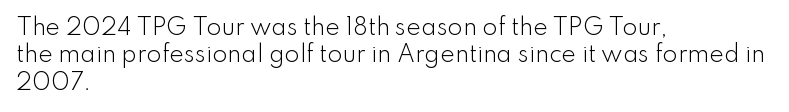
{"italic": "no", "bold": "no", "underline": "no", "align": "left", "line_spacing_ratio": 1.24, "letter_spacing": "normal", "letter_spacing_em": 0.0, "glyph_px": 22}
